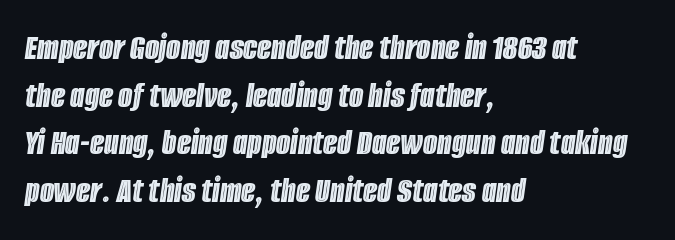
The paragraph has a hard left edge and a soft right edge. The gaps between neighbouring characters are ordinary and unremarkable. A typesetter would call this leading conventional body-copy spacing. Italic: yes, the glyphs are oblique.
